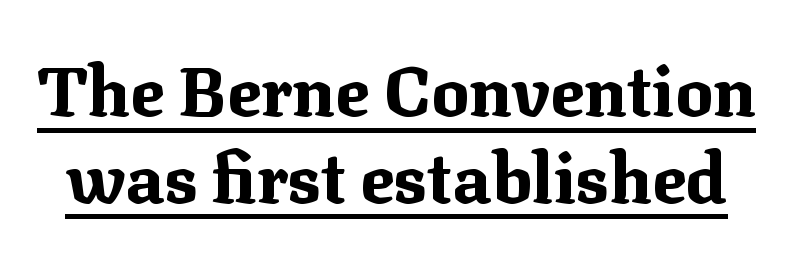
Q: Is the text bold? A: Yes.
Q: Is the text italic (slanted)? A: No, it is upright.
Q: Is the typeface a serif or a sans-serif typeface? A: Serif.
Q: Is the text underlined? A: Yes.
Q: Is the spacing between letters normal or unusually wide? A: Normal.
Q: Width (condensed, normal, or wide)? A: Normal.
Q: Stroke contrast? A: Medium.
Q: x-height? A: Medium.
Q: Monospaced? A: No.
